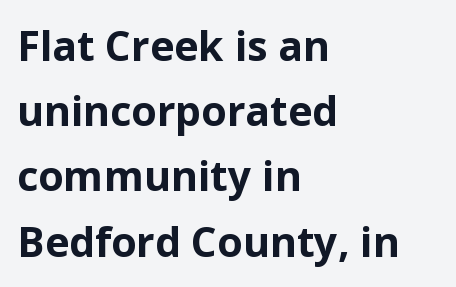
Q: Is the text bold? A: Yes.
Q: Is the text italic (slanted)? A: No, it is upright.
Q: Is the typeface a serif or a sans-serif typeface? A: Sans-serif.
Q: Is the text underlined? A: No.
Q: How is the paragraph aligned? A: Left-aligned.
Q: Is the spacing between letters normal or unusually wide? A: Normal.
Q: Is the spacing between lines tight, normal or loose? A: Normal.
Q: Width (condensed, normal, or wide)? A: Normal.
Q: Stroke contrast? A: Low.
Q: x-height? A: Medium.
Q: Monospaced? A: No.
